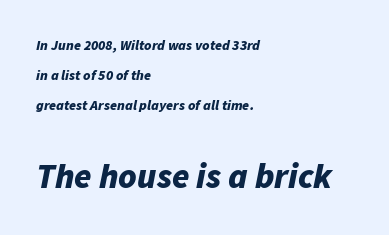
Q: Is the text bold? A: Yes.
Q: Is the text italic (slanted)? A: Yes, it leans right by about 11 degrees.
Q: Is the text underlined? A: No.
Q: How is the paragraph aligned? A: Left-aligned.
Q: Is the spacing between letters normal or unusually wide? A: Normal.
Q: Is the spacing between lines tight, normal or loose? A: Loose.
Q: Which block of text is set in a larger size, the first (top) or the second (bottom)? A: The second (bottom) one.
Q: Width (condensed, normal, or wide)? A: Normal.
Q: Stroke contrast? A: Low.
Q: x-height? A: Medium.
Q: Monospaced? A: No.
